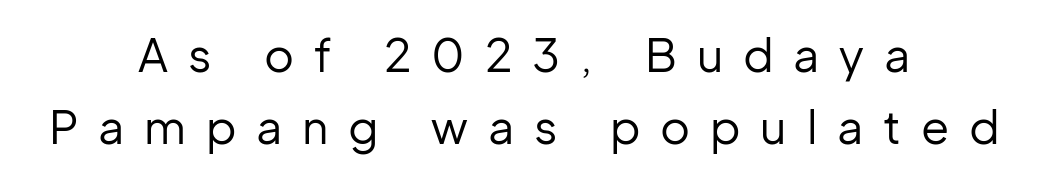
The image shows 46 px regular-weight sans-serif type, upright; set centered, normal line spacing (1.57x), unusually wide letter spacing (+0.43 em), not underlined; low stroke contrast and a medium x-height.
